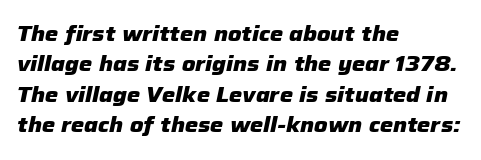
{"italic": "yes", "lean": "right", "slant_degrees": 12, "bold": "yes", "underline": "no", "align": "left", "line_spacing": "normal", "line_spacing_ratio": 1.45, "letter_spacing": "normal", "letter_spacing_em": 0.0, "glyph_px": 21}
